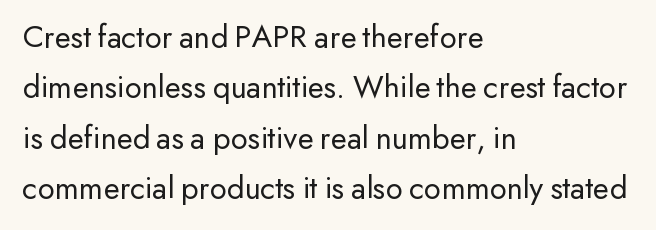
Summary of weight: not heavy and not bold. Do the characters align in a grid? No, the font is proportional. Quick note: underline off. Glyph-to-glyph distance matches everyday printed text. Vertically, the passage feels balanced, rows spaced as you'd expect.
